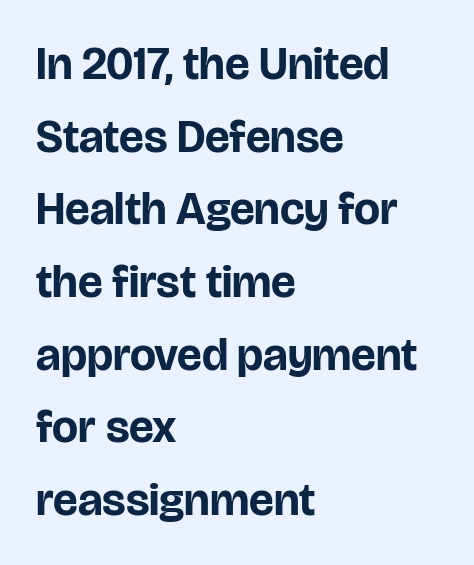
Q: Is the text bold? A: Yes.
Q: Is the text italic (slanted)? A: No, it is upright.
Q: Is the typeface a serif or a sans-serif typeface? A: Sans-serif.
Q: Is the text underlined? A: No.
Q: How is the paragraph aligned? A: Left-aligned.
Q: Is the spacing between letters normal or unusually wide? A: Normal.
Q: Is the spacing between lines tight, normal or loose? A: Normal.
Q: Width (condensed, normal, or wide)? A: Normal.
Q: Stroke contrast? A: Low.
Q: x-height? A: Large.
Q: Monospaced? A: No.
